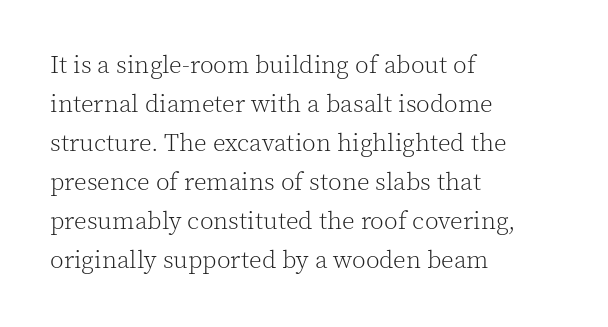
{"italic": "no", "bold": "no", "underline": "no", "align": "left", "line_spacing": "normal", "line_spacing_ratio": 1.56, "letter_spacing": "normal", "letter_spacing_em": 0.0, "glyph_px": 25}
